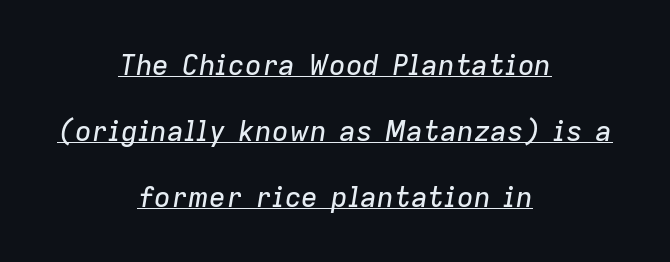
The image shows 28 px text type, italic (leaning right); set centered, loose line spacing (2.35x), normal letter spacing, underlined; low stroke contrast and a medium x-height.
